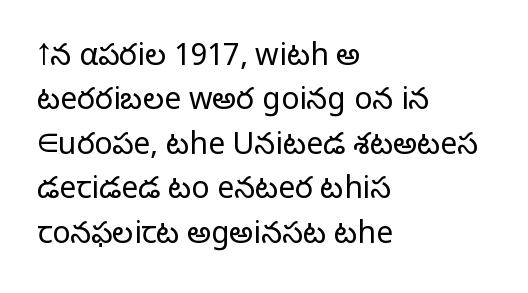
Q: Is the text bold? A: No.
Q: Is the text italic (slanted)? A: No, it is upright.
Q: Is the typeface a serif or a sans-serif typeface? A: Sans-serif.
Q: Is the text underlined? A: No.
Q: How is the paragraph aligned? A: Left-aligned.
Q: Is the spacing between letters normal or unusually wide? A: Normal.
Q: Is the spacing between lines tight, normal or loose? A: Normal.
Q: Width (condensed, normal, or wide)? A: Normal.
Q: Stroke contrast? A: Low.
Q: x-height? A: Medium.
Q: Monospaced? A: No.
